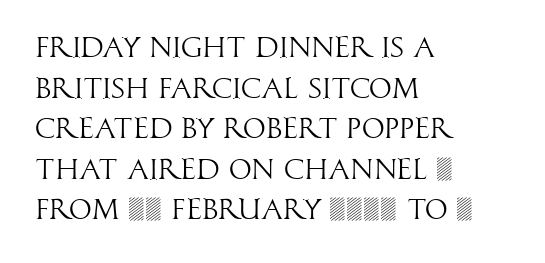
The image shows 29 px light, condensed sans-serif type, upright; set left-aligned, normal line spacing (1.4x), normal letter spacing, not underlined; high stroke contrast and a large x-height.
